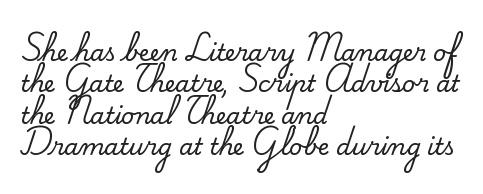
The image shows 23 px text type; set left-aligned, normal line spacing (1.36x), normal letter spacing, not underlined.
